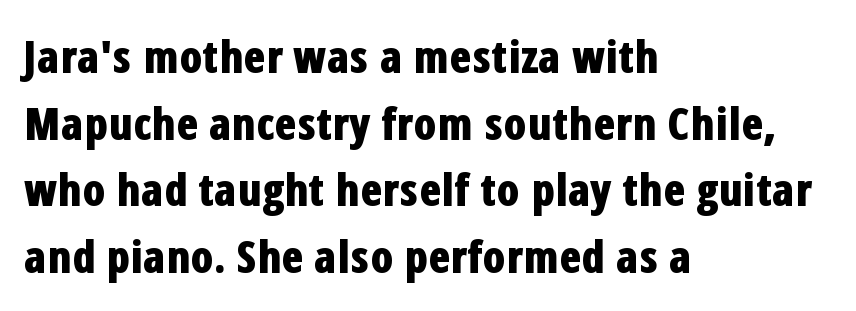
{"serif": "no", "italic": "no", "bold": "yes", "weight": "bold", "width": "condensed", "stroke_contrast": "low", "x_height": "medium", "monospaced": "no", "underline": "no", "align": "left", "line_spacing": "normal", "line_spacing_ratio": 1.48, "letter_spacing": "normal", "letter_spacing_em": 0.0, "glyph_px": 45}
